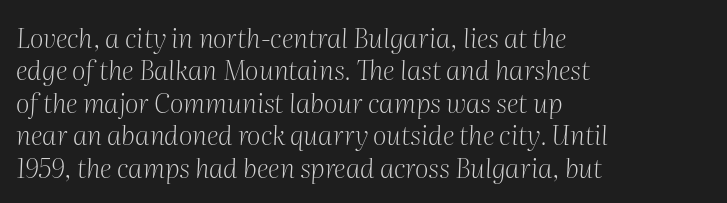
The whole block is typeset with a tilt. Look at the tracking — it's just the regular setting, nothing added. The lines are quadded left. The passage shown is not bold in any degree. Underline: absent.
